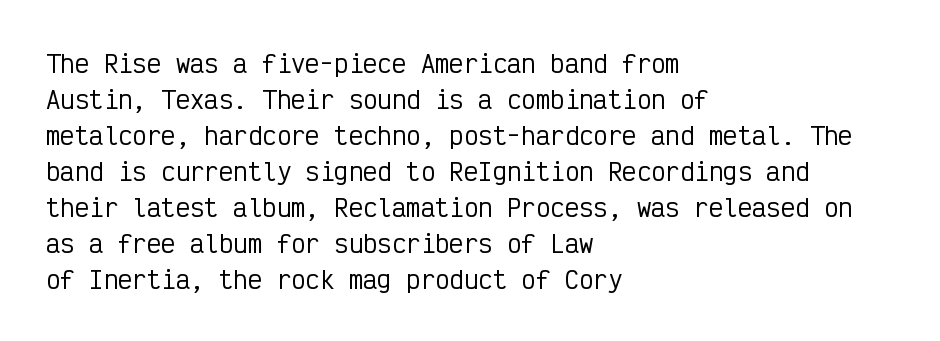
{"italic": "no", "underline": "no", "align": "left", "line_spacing": "normal", "line_spacing_ratio": 1.5, "letter_spacing": "normal", "letter_spacing_em": 0.0, "glyph_px": 24}
